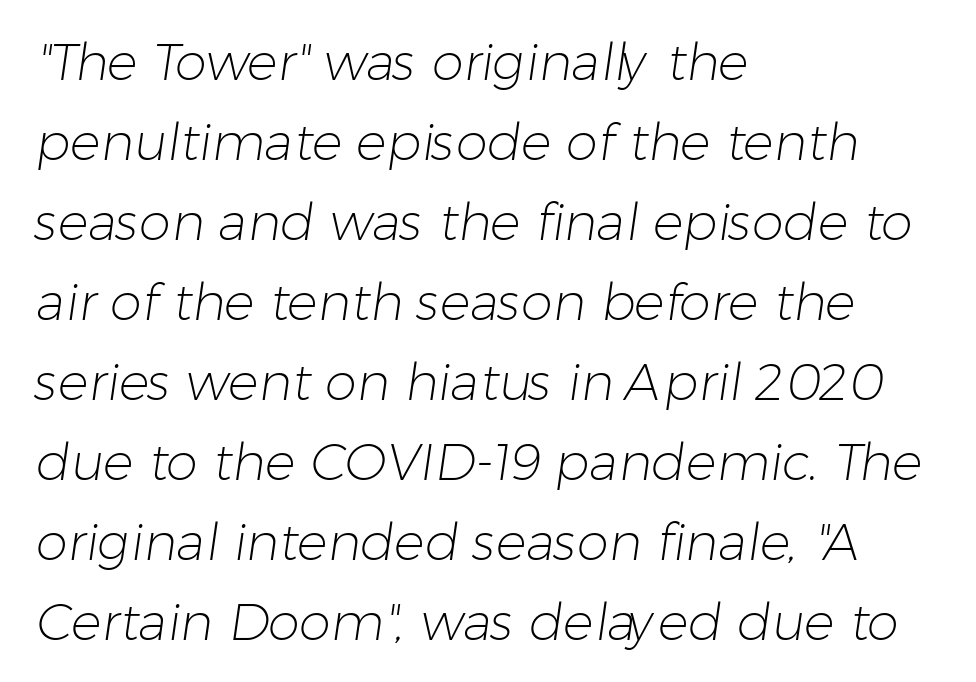
Q: Is the text bold? A: No.
Q: Is the typeface a serif or a sans-serif typeface? A: Sans-serif.
Q: Is the text underlined? A: No.
Q: How is the paragraph aligned? A: Left-aligned.
Q: Is the spacing between letters normal or unusually wide? A: Normal.
Q: Is the spacing between lines tight, normal or loose? A: Normal.
Q: Width (condensed, normal, or wide)? A: Normal.
Q: Stroke contrast? A: Low.
Q: x-height? A: Medium.
Q: Monospaced? A: No.
